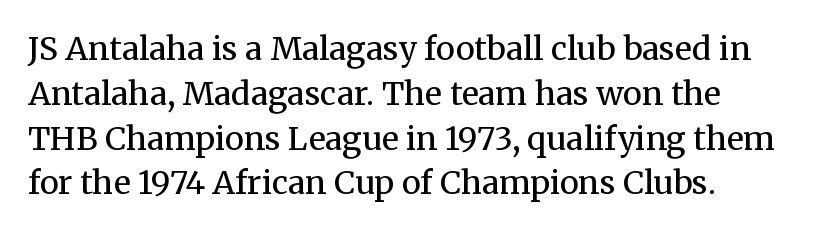
Spacing between characters is what you'd get straight out of the box. Weight: regular or lighter. Serif or sans? Serif — the stroke terminals have little feet. Each row of text sits above clean, open space. Varying glyph widths throughout — classic text-font behaviour. Leading matches the norm, producing a regular column.
